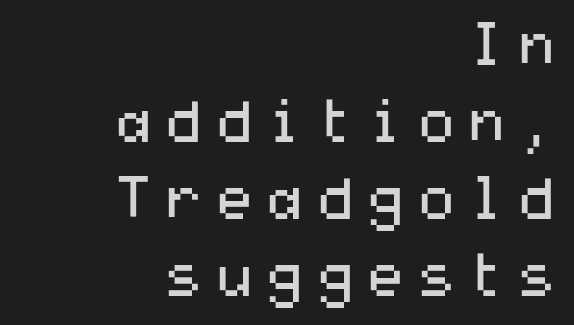
The image shows 58 px regular-weight, wide sans-serif type, upright; set right-aligned, normal line spacing (1.33x), not underlined; medium stroke contrast and a medium x-height.
